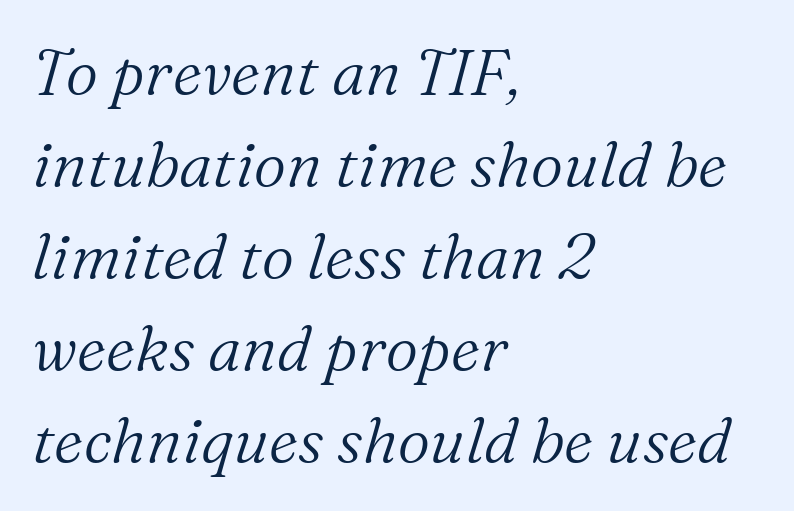
This sample has the flowing, uneven cadence of proportional lettering. The area under the type is left untouched. Each letter's strokes conclude with small projecting serifs. Weight: not bold — regular or lighter. Successive baselines arrive at the customary interval.
